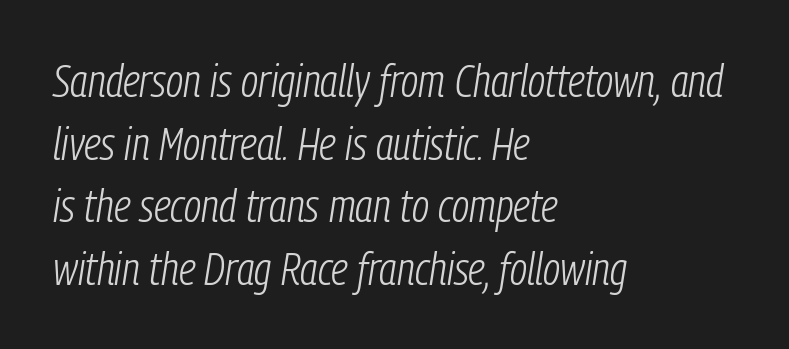
Stems and bowls with no extra thickness — not bold. Descenders are the only things crossing below the line. Quick note: italic. The letters sit at their default tracking, neither squeezed nor spread. The rendering uses natural spacing where letterforms have individual widths.
